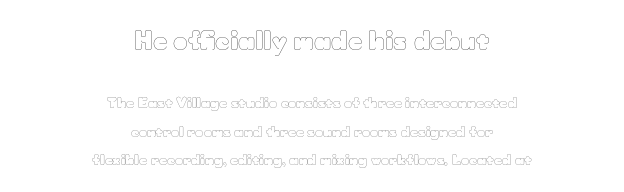
The image shows 25 px text type, upright; set centered, loose line spacing (2.02x), normal letter spacing, not underlined; the first (top) block is 1.79x larger.
